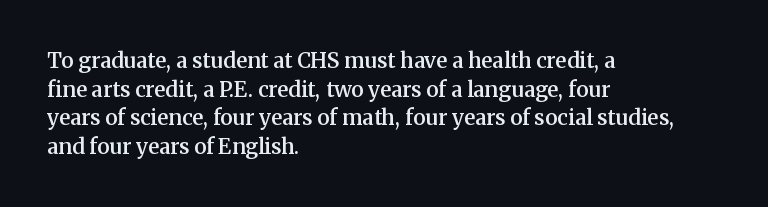
This sample uses an upright cut, with every glyph sitting square on the baseline. Moderately thickened strokes mark this as semibold type. Short note: letters normally spaced. A typesetter would call this leading conventional body-copy spacing. Just letters on the line, the space beneath them empty. Casual observation: everything's shoved over to the left.
